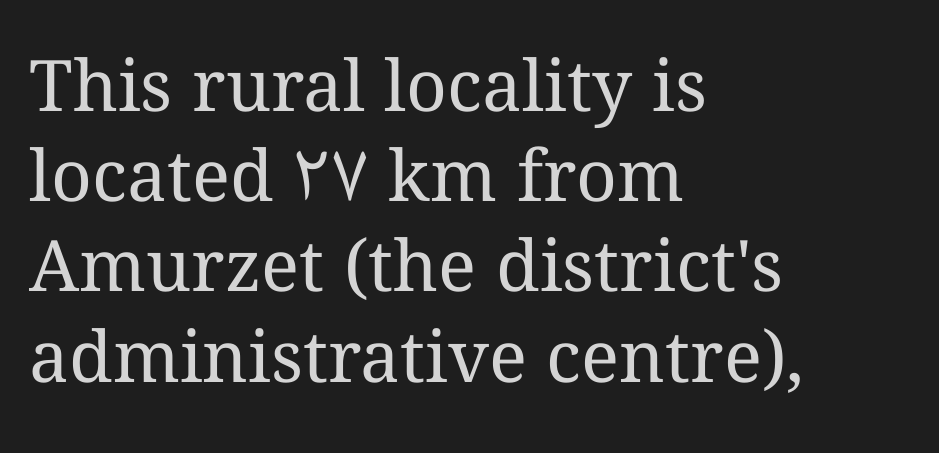
The image shows 71 px regular-weight type, upright; set left-aligned, normal line spacing (1.27x), normal letter spacing, not underlined; medium stroke contrast and a medium x-height.
